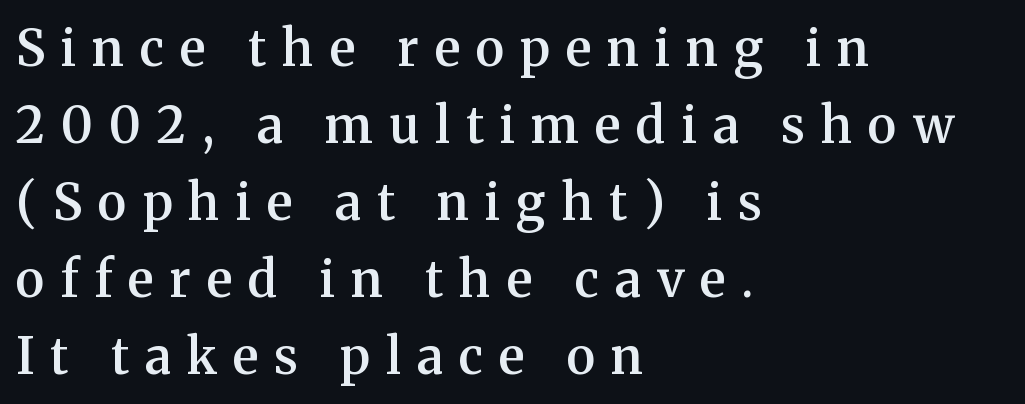
Q: Is the text bold? A: Semi-bold.
Q: Is the text italic (slanted)? A: No, it is upright.
Q: Is the typeface a serif or a sans-serif typeface? A: Serif.
Q: Is the text underlined? A: No.
Q: How is the paragraph aligned? A: Left-aligned.
Q: Is the spacing between letters normal or unusually wide? A: Unusually wide.
Q: Is the spacing between lines tight, normal or loose? A: Normal.
Q: Width (condensed, normal, or wide)? A: Normal.
Q: Stroke contrast? A: Medium.
Q: x-height? A: Medium.
Q: Monospaced? A: No.
